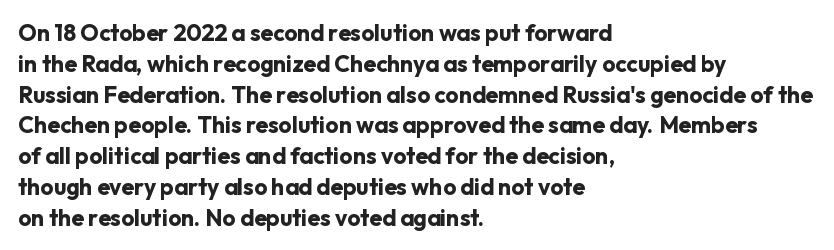
It's the straight-up-and-down kind of type. Descender tails drop into unmarked territory. Weight check: bold — yes, fully. Line beginnings align vertically; line endings do not.
